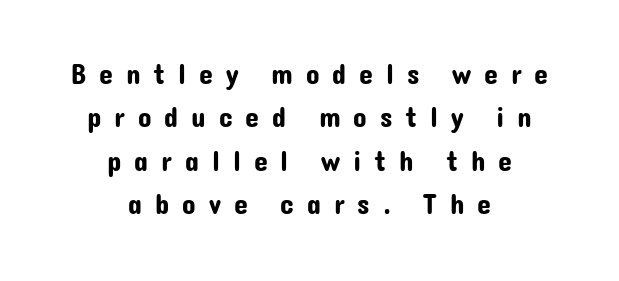
{"serif": "no", "italic": "no", "width": "normal", "stroke_contrast": "low", "x_height": "medium", "monospaced": "no", "underline": "no", "align": "center", "line_spacing": "normal", "line_spacing_ratio": 1.55, "letter_spacing": "wide", "letter_spacing_em": 0.46, "glyph_px": 28}
